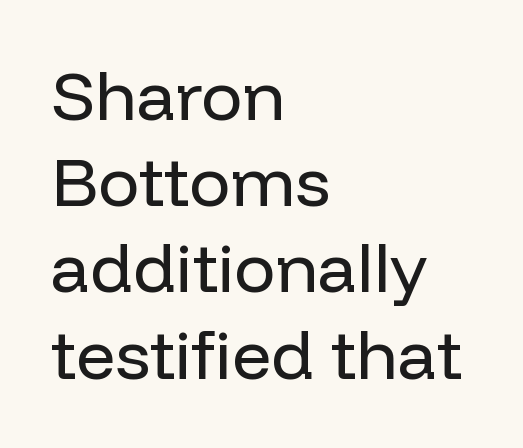
The image shows 69 px regular-weight sans-serif type, upright; set left-aligned, normal line spacing (1.25x), normal letter spacing, not underlined; low stroke contrast and a medium x-height.
